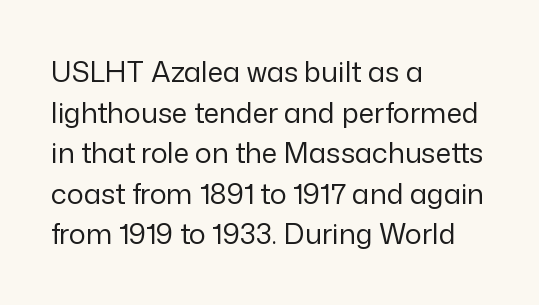
Think of a printed novel: that variable character pitch is what you see here. The strokes carry an ordinary text weight at most. Short and long lines alike share a common starting point at left. The designer went with a sans here, leaving each stem footless. The face used here is rendered with its standard letterfit. Any mark beneath the type? The region is blank.
